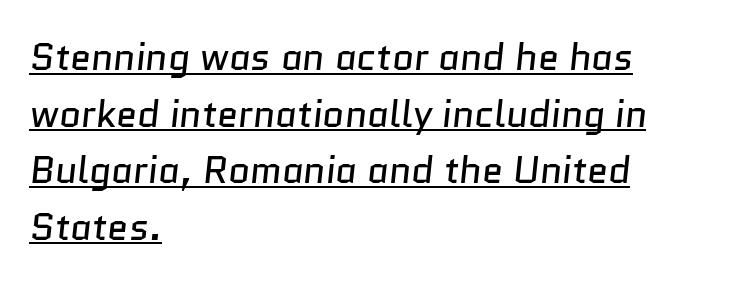
The image shows 38 px regular-weight sans-serif type; set left-aligned, normal line spacing (1.49x), normal letter spacing, underlined; low stroke contrast and a medium x-height.
